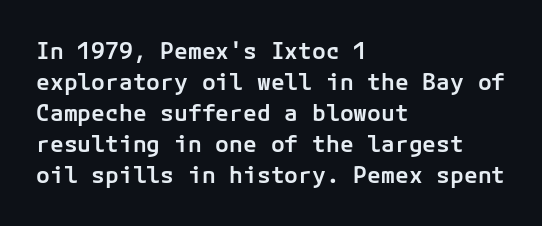
Q: Is the text bold? A: Semi-bold.
Q: Is the text italic (slanted)? A: No, it is upright.
Q: Is the text underlined? A: No.
Q: How is the paragraph aligned? A: Left-aligned.
Q: Is the spacing between letters normal or unusually wide? A: Normal.
Q: Is the spacing between lines tight, normal or loose? A: Normal.
